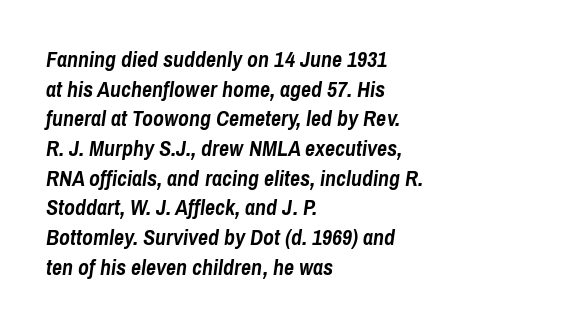
The image shows 22 px bold type, italic (leaning right); set left-aligned, normal line spacing (1.35x), normal letter spacing, not underlined.
